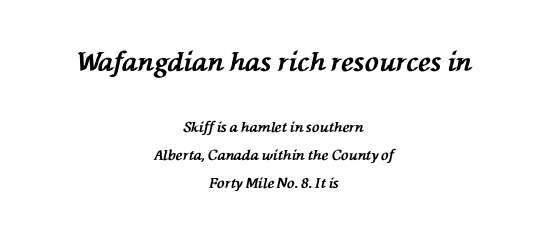
The image shows 26 px bold type, italic (leaning left); set centered, loose line spacing (1.98x), normal letter spacing, not underlined; the first (top) block is 1.86x larger.
